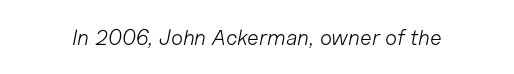
{"italic": "yes", "lean": "right", "slant_degrees": 11, "bold": "no", "underline": "no", "letter_spacing": "normal", "letter_spacing_em": 0.0, "glyph_px": 22}
